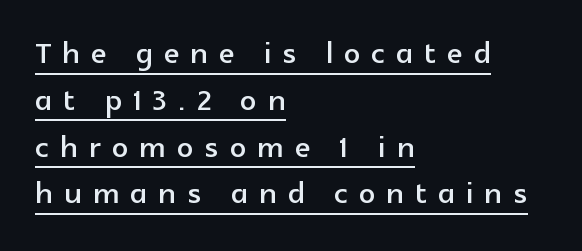
The letterforms stand isolated, each surrounded by extra space. Line starts are locked; line ends wander. Underlining? Definitely there. Observe the absence of serifs on each vertical stroke in this sample. This sample has the flowing, uneven cadence of proportional lettering. Nope, not italic — everything's standing straight.
